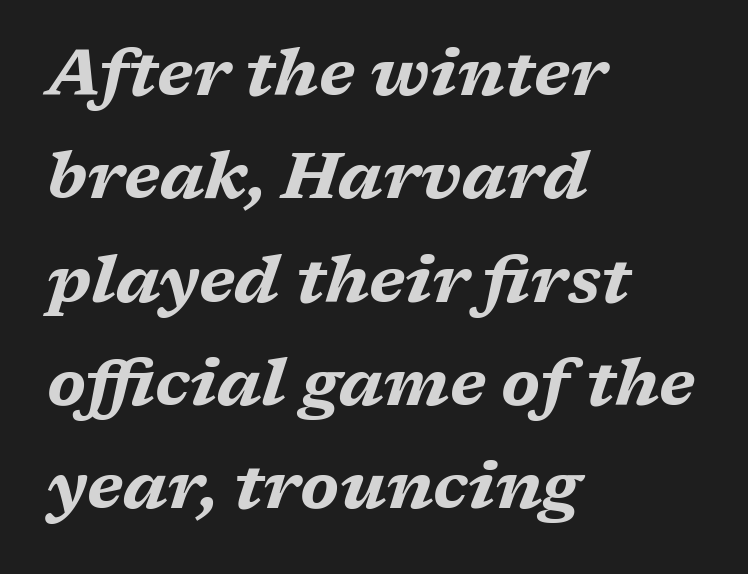
No extra tracking has been applied to these lines. A student would call this left alignment; a typographer would say flush left, rag right. Does the weight exceed regular? Yes, all the way to bold. Descender tails drop into unmarked territory.
